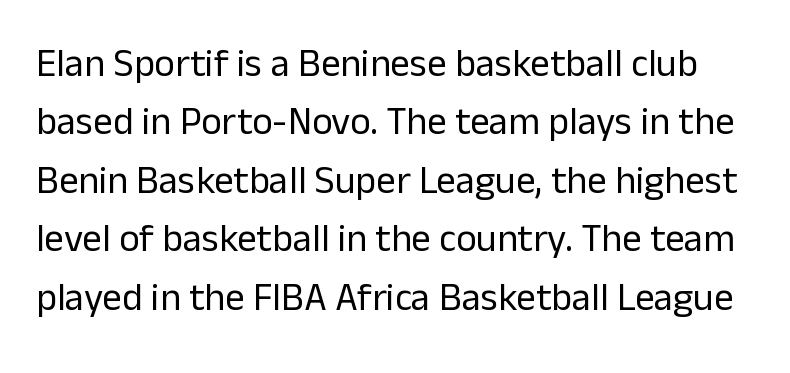
{"serif": "no", "italic": "no", "bold": "no", "weight": "regular", "width": "normal", "stroke_contrast": "low", "x_height": "medium", "monospaced": "no", "underline": "no", "line_spacing": "normal", "line_spacing_ratio": 1.5, "letter_spacing": "normal", "letter_spacing_em": 0.0, "glyph_px": 39}
